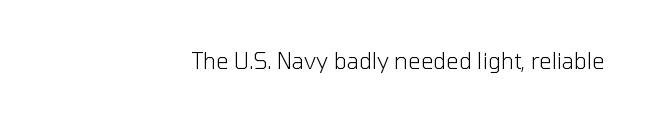
Bare-footed words on every line. Does the lettering tilt? It doesn't — this is upright. There is no visible air inserted between adjacent glyphs. This sample is right-justified, so line beginnings fall wherever the words allow. Letters have the restrained weight of plain body copy at most.
